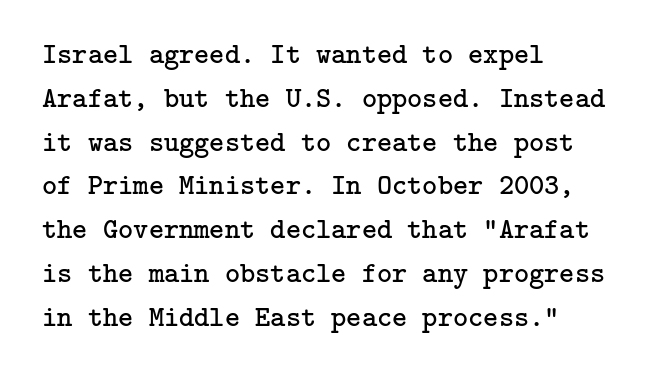
If you measured baseline to baseline, you'd find a middling distance. A light-to-regular cut is what we see here. Ordinary non-slanted type is in use. The characters display serif detailing at their extremities. The baseline area is clear. Visually the block forms a straight wall on the left and a jagged coastline on the right.
